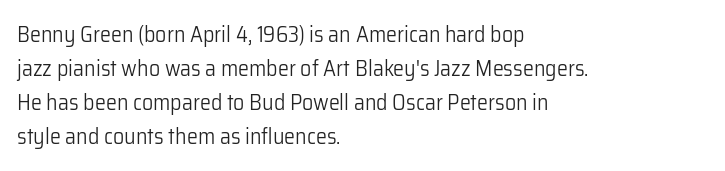
The image shows 22 px text type, upright; set left-aligned, normal line spacing (1.54x), normal letter spacing, not underlined.
